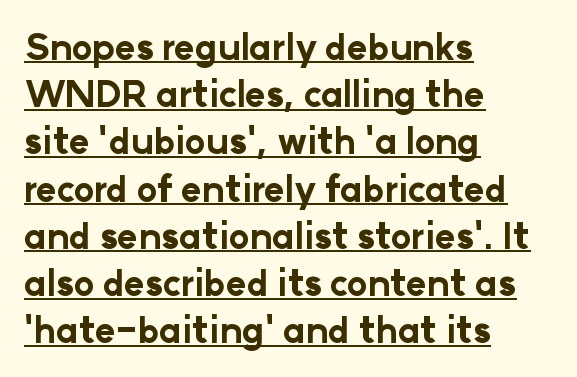
This rendering uses left alignment, leaving the right contour irregular. A typesetter would label this face a sans. How heavy is the stroke? Heavy — this is a bold. Students, observe the line beneath the letters — that is underlining.
